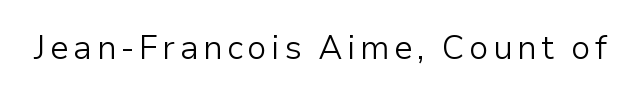
Spacing verdict: proportional, widths tailored to each character. I'd call this a sans setting — the letters go barefoot. Nope, not italic — everything's standing straight. The words here are not underlined. Stems and bowls with no extra thickness — not bold.
